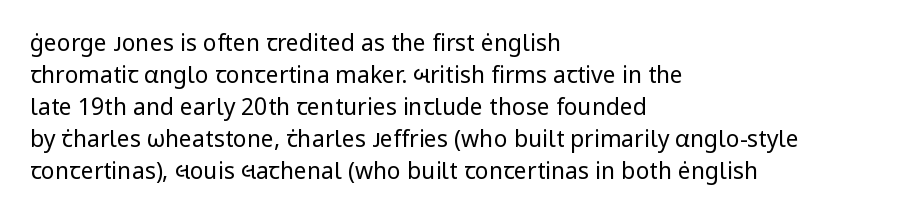
The image shows 23 px text type, upright; set left-aligned, normal line spacing (1.39x), normal letter spacing, not underlined.
